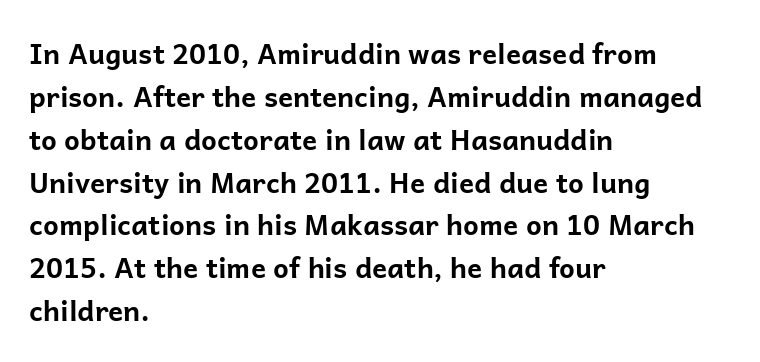
{"serif": "no", "italic": "no", "bold": "yes", "weight": "bold", "width": "normal", "stroke_contrast": "low", "x_height": "medium", "monospaced": "no", "underline": "no", "align": "left", "line_spacing": "normal", "line_spacing_ratio": 1.53, "letter_spacing": "normal", "letter_spacing_em": 0.0, "glyph_px": 28}
